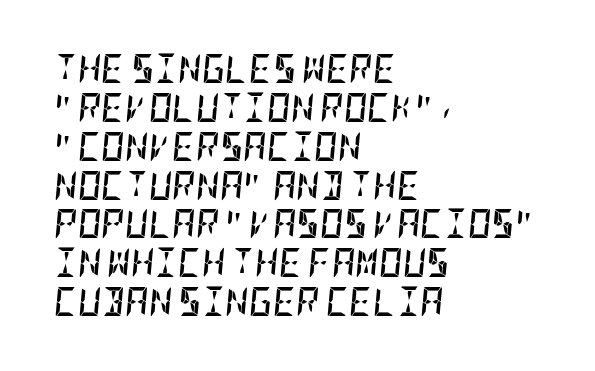
{"italic": "yes", "lean": "right", "slant_degrees": 5, "bold": "yes", "weight": "semibold", "width": "condensed", "stroke_contrast": "low", "x_height": "large", "underline": "no", "align": "left", "line_spacing": "normal", "line_spacing_ratio": 1.34, "letter_spacing": "normal", "letter_spacing_em": 0.0, "glyph_px": 29}
